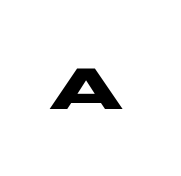
In terms of posture, this sample is upright. What kind of face is this? One without serifs — a sans. The rendering inserts visible extra space after every character. The passage shown is not underscored anywhere. These lines are rendered in a variable-pitch font. The rendering uses a bold face; every stroke is thick and dark.
